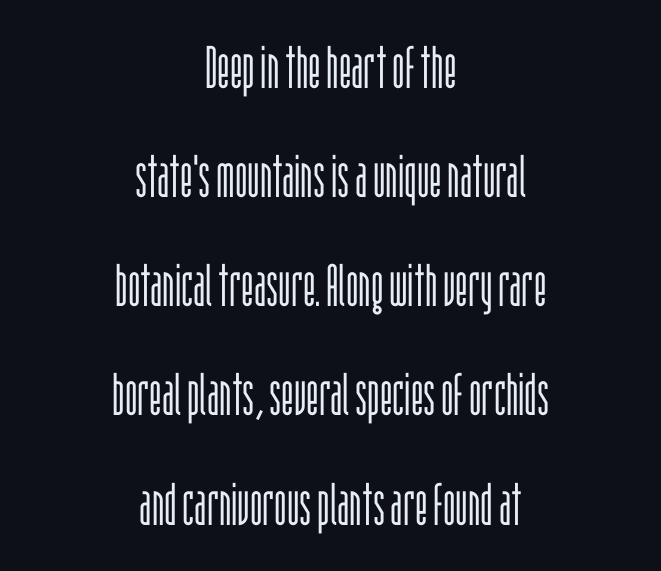
Q: Is the text bold? A: No.
Q: Is the text italic (slanted)? A: No, it is upright.
Q: Is the typeface a serif or a sans-serif typeface? A: Sans-serif.
Q: Is the text underlined? A: No.
Q: How is the paragraph aligned? A: Centered.
Q: Is the spacing between letters normal or unusually wide? A: Normal.
Q: Width (condensed, normal, or wide)? A: Condensed.
Q: Stroke contrast? A: Low.
Q: x-height? A: Large.
Q: Monospaced? A: No.
